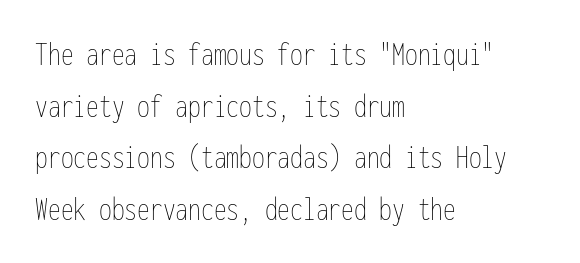
Q: Is the text bold? A: No.
Q: Is the text italic (slanted)? A: No, it is upright.
Q: Is the text underlined? A: No.
Q: How is the paragraph aligned? A: Left-aligned.
Q: Is the spacing between letters normal or unusually wide? A: Normal.
Q: Is the spacing between lines tight, normal or loose? A: Normal.
Q: Width (condensed, normal, or wide)? A: Condensed.
Q: Stroke contrast? A: Low.
Q: x-height? A: Medium.
Q: Monospaced? A: Yes.
